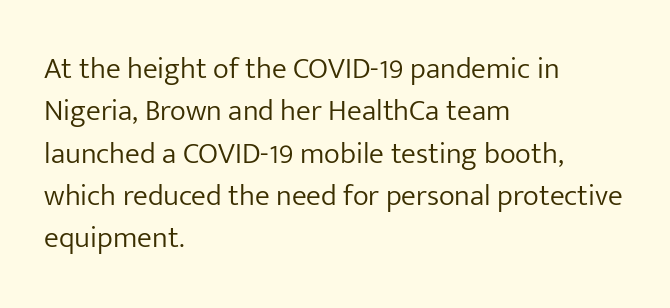
{"serif": "no", "italic": "no", "bold": "no", "weight": "light", "width": "normal", "stroke_contrast": "low", "x_height": "medium", "monospaced": "no", "underline": "no", "align": "left", "line_spacing": "normal", "line_spacing_ratio": 1.41, "letter_spacing": "normal", "letter_spacing_em": 0.0, "glyph_px": 30}
